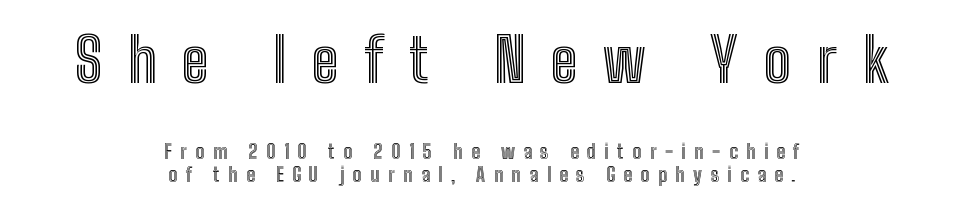
{"italic": "no", "width": "condensed", "x_height": "medium", "monospaced": "no", "underline": "no", "align": "center", "line_spacing": "tight", "line_spacing_ratio": 1.12, "letter_spacing": "wide", "letter_spacing_em": 0.42, "larger_block": "first", "size_ratio": 3.05, "glyph_px": 61}
